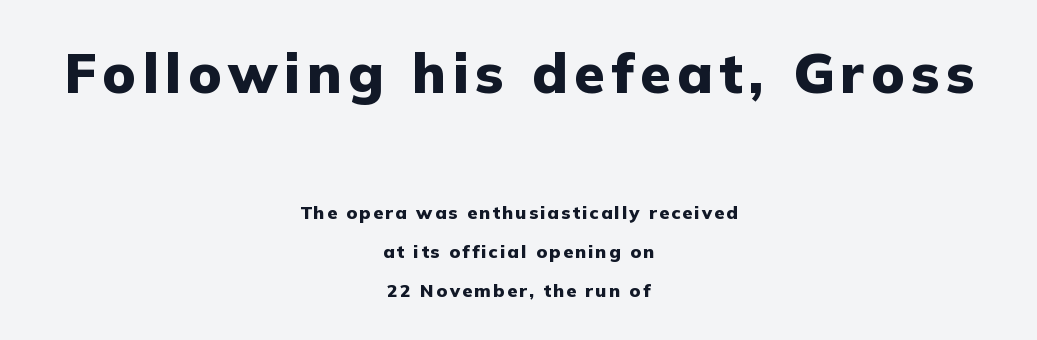
{"serif": "no", "italic": "no", "bold": "yes", "weight": "heavy", "width": "normal", "stroke_contrast": "low", "x_height": "medium", "monospaced": "no", "underline": "no", "align": "center", "line_spacing": "loose", "line_spacing_ratio": 2.17, "larger_block": "first", "size_ratio": 3.06, "glyph_px": 55}
